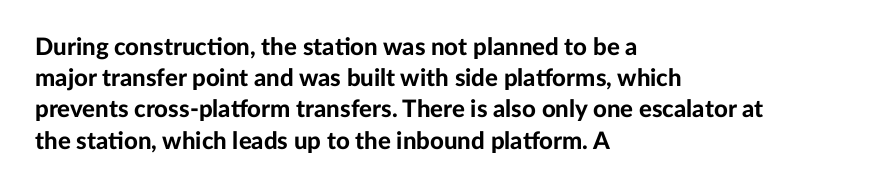
The image shows 24 px bold type, upright; set left-aligned, normal line spacing (1.3x), normal letter spacing, not underlined.
